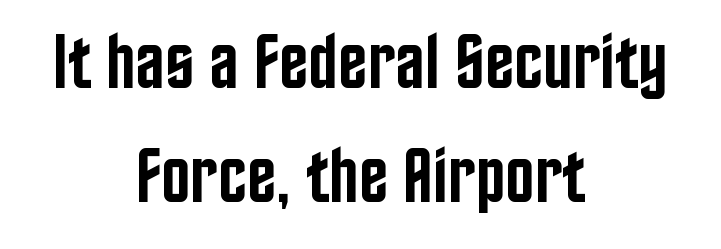
Q: Is the text bold? A: Semi-bold.
Q: Is the text italic (slanted)? A: No, it is upright.
Q: Is the typeface a serif or a sans-serif typeface? A: Sans-serif.
Q: Is the text underlined? A: No.
Q: How is the paragraph aligned? A: Centered.
Q: Is the spacing between letters normal or unusually wide? A: Normal.
Q: Is the spacing between lines tight, normal or loose? A: Normal.
Q: Width (condensed, normal, or wide)? A: Condensed.
Q: Stroke contrast? A: Low.
Q: x-height? A: Large.
Q: Monospaced? A: No.
